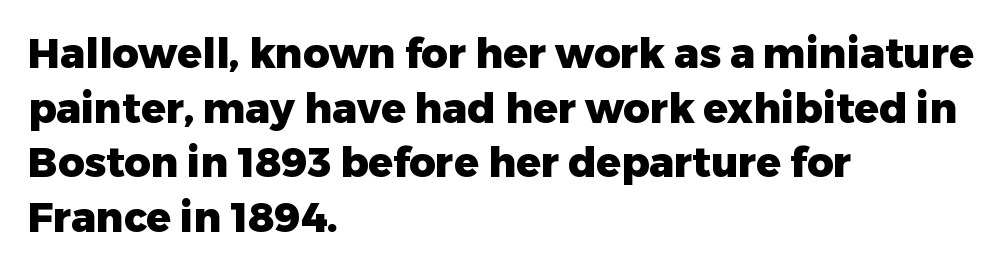
Notice how thick the strokes are: this is what a full bold looks like. Classification — sans serif. These lines are rendered in a variable-pitch font. Between one letter and the next there's only the usual sliver of space. The passage shown is not underscored anywhere.
